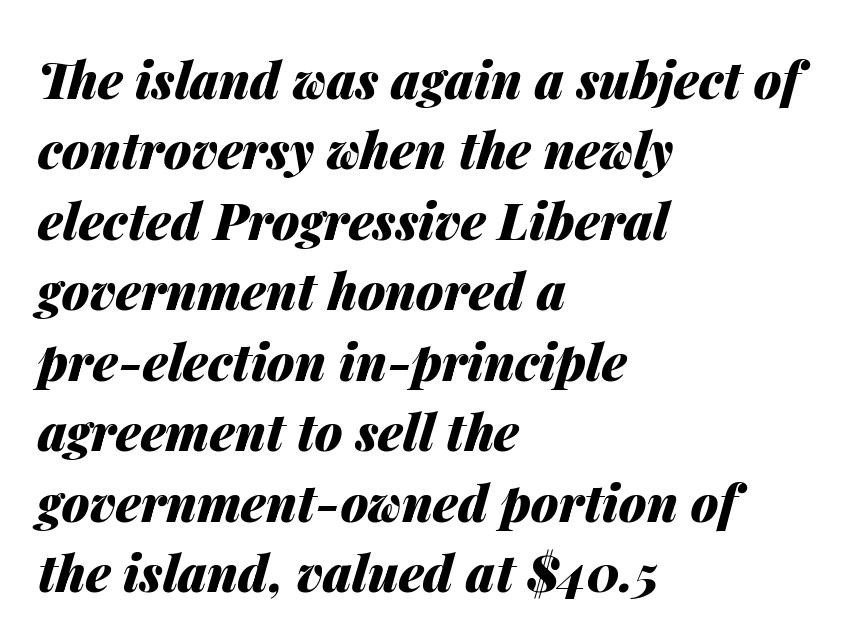
{"italic": "yes", "lean": "right", "slant_degrees": 14, "bold": "yes", "weight": "heavy", "width": "normal", "stroke_contrast": "medium", "x_height": "medium", "monospaced": "no", "underline": "no", "align": "left", "line_spacing": "normal", "line_spacing_ratio": 1.41, "letter_spacing": "normal", "letter_spacing_em": 0.0, "glyph_px": 50}
